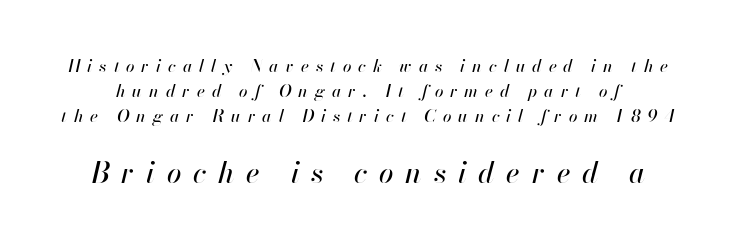
Bigger letters appear in the bottom chunk; the top chunk is reduced. The line-height multiplier appears to be the usual default. Looks like regular typesetting: each glyph gets only the width it needs. Any mark beneath the type? The region is blank.
